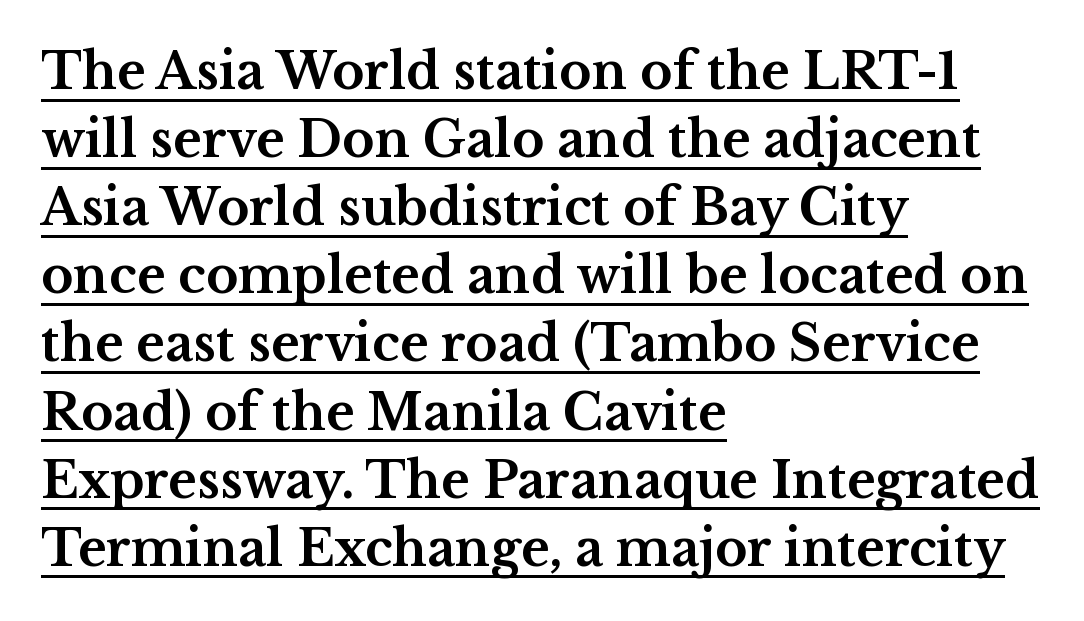
A typesetter would call this leading conventional body-copy spacing. Summary of weight: heavy, a full bold. Reading down the block, your eye returns to a fixed left position each line. Tracking value appears to be zero — textbook default spacing. It's the straight-up-and-down kind of type.
